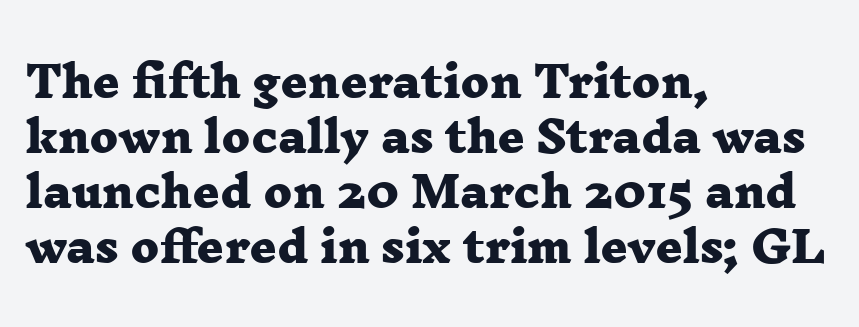
The image shows 42 px heavy, wide serif type; set left-aligned, normal line spacing (1.31x), normal letter spacing, not underlined; low stroke contrast and a medium x-height.
